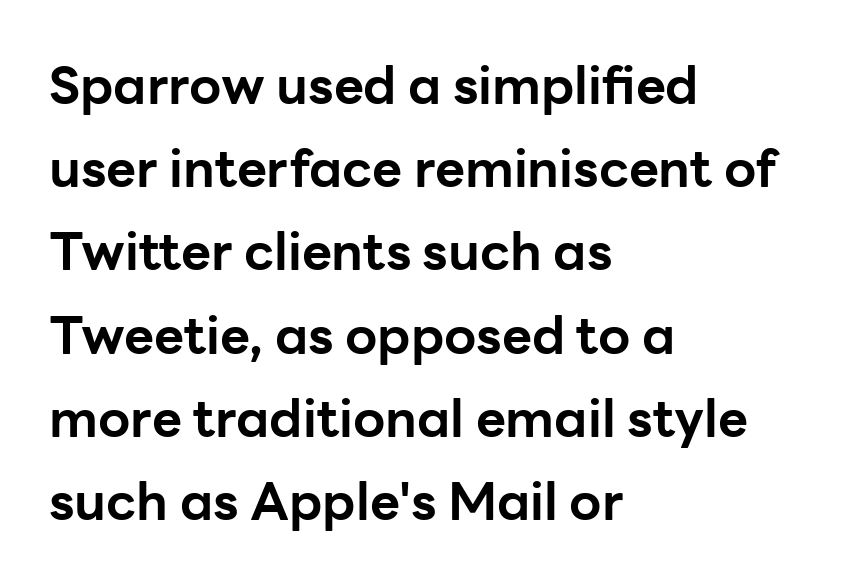
Q: Is the text bold? A: Yes.
Q: Is the text italic (slanted)? A: No, it is upright.
Q: Is the typeface a serif or a sans-serif typeface? A: Sans-serif.
Q: Is the text underlined? A: No.
Q: How is the paragraph aligned? A: Left-aligned.
Q: Is the spacing between letters normal or unusually wide? A: Normal.
Q: Is the spacing between lines tight, normal or loose? A: Normal.
Q: Width (condensed, normal, or wide)? A: Normal.
Q: Stroke contrast? A: Low.
Q: x-height? A: Medium.
Q: Monospaced? A: No.
